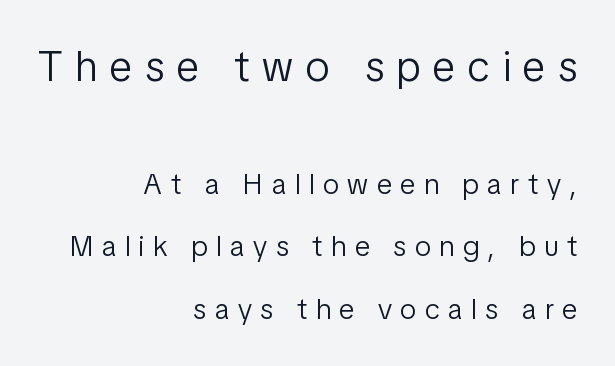
{"serif": "no", "italic": "no", "bold": "no", "weight": "light", "width": "condensed", "stroke_contrast": "low", "x_height": "medium", "monospaced": "no", "underline": "no", "align": "right", "line_spacing": "loose", "line_spacing_ratio": 2.15, "letter_spacing": "wide", "letter_spacing_em": 0.3, "larger_block": "first", "size_ratio": 1.48, "glyph_px": 43}
